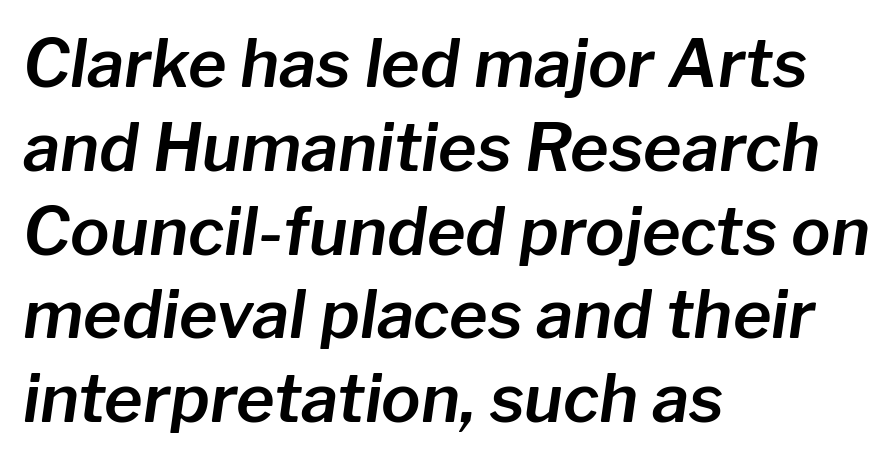
{"italic": "yes", "lean": "right", "slant_degrees": 8, "width": "normal", "stroke_contrast": "low", "x_height": "medium", "monospaced": "no", "underline": "no", "align": "left", "line_spacing": "normal", "line_spacing_ratio": 1.27, "letter_spacing": "normal", "letter_spacing_em": 0.0, "glyph_px": 66}
